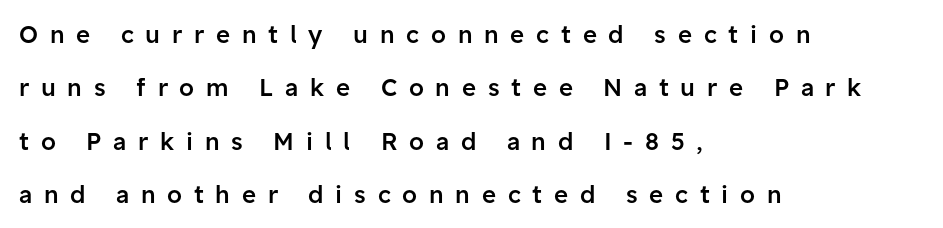
Q: Is the text bold? A: Semi-bold.
Q: Is the text italic (slanted)? A: No, it is upright.
Q: Is the text underlined? A: No.
Q: How is the paragraph aligned? A: Left-aligned.
Q: Is the spacing between letters normal or unusually wide? A: Unusually wide.
Q: Is the spacing between lines tight, normal or loose? A: Loose.
